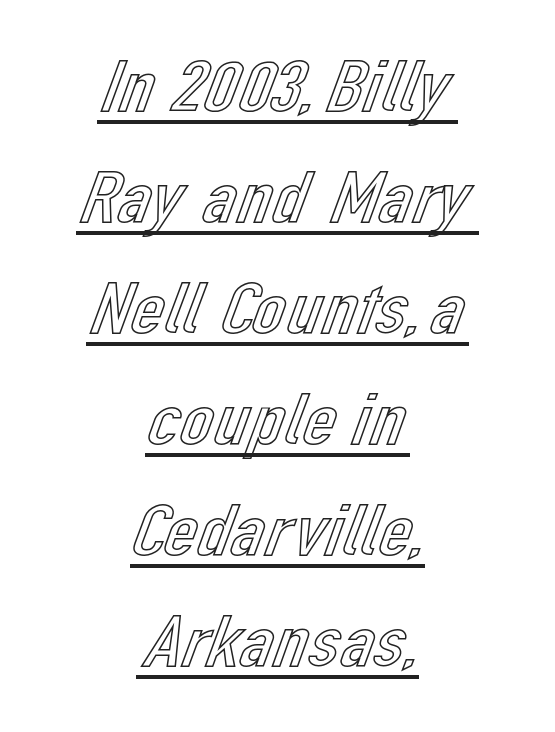
The image shows 75 px text type; set centered, normal line spacing (1.48x), normal letter spacing, underlined; a medium x-height.
